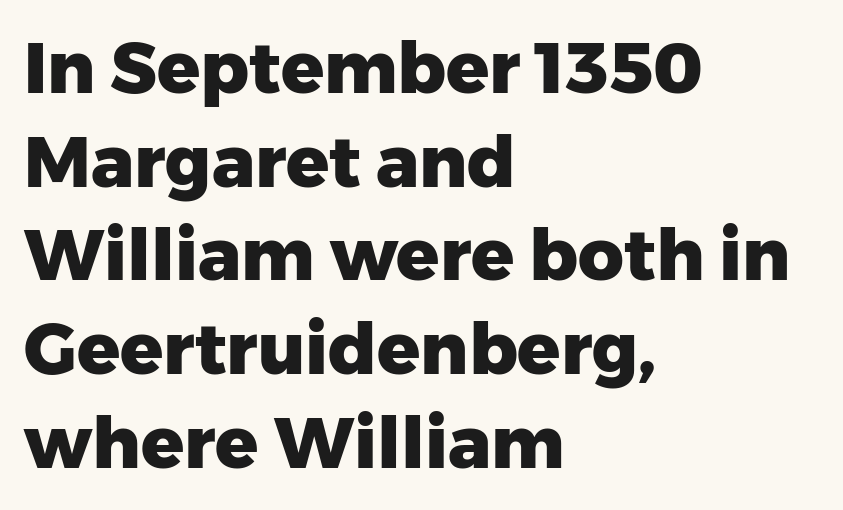
Q: Is the text bold? A: Yes.
Q: Is the text italic (slanted)? A: No, it is upright.
Q: Is the typeface a serif or a sans-serif typeface? A: Sans-serif.
Q: Is the text underlined? A: No.
Q: How is the paragraph aligned? A: Left-aligned.
Q: Is the spacing between letters normal or unusually wide? A: Normal.
Q: Is the spacing between lines tight, normal or loose? A: Normal.
Q: Width (condensed, normal, or wide)? A: Normal.
Q: Stroke contrast? A: Low.
Q: x-height? A: Medium.
Q: Monospaced? A: No.
